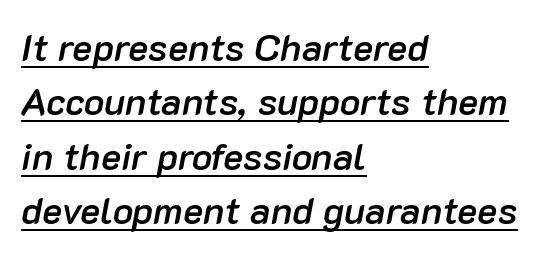
Every word sits above its own underline. The rendering applies a slant to the glyphs. Where is the straight margin? On the left. In terms of letterspacing, this is plain default setting.
